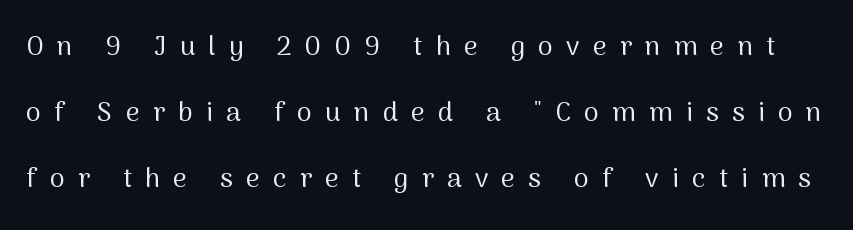
{"italic": "no", "bold": "no", "underline": "no", "line_spacing": "loose", "line_spacing_ratio": 2.45, "letter_spacing": "wide", "letter_spacing_em": 0.49, "glyph_px": 27}
